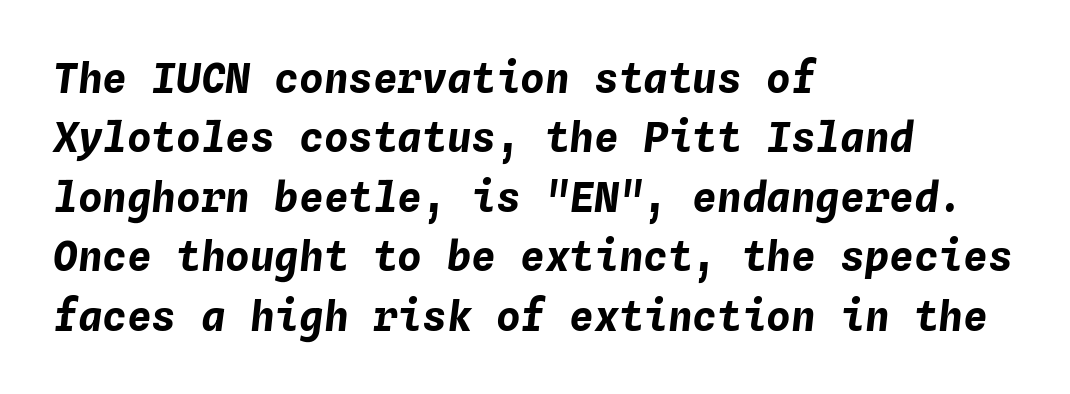
The image shows 41 px bold type, italic (leaning right), monospaced; set left-aligned, normal line spacing (1.45x), normal letter spacing, not underlined; low stroke contrast and a medium x-height.
